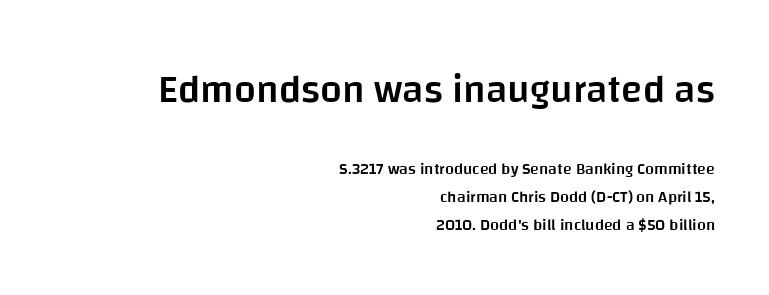
{"serif": "no", "italic": "no", "bold": "semi", "weight": "semibold", "width": "normal", "stroke_contrast": "low", "x_height": "large", "monospaced": "no", "underline": "no", "align": "right", "line_spacing_ratio": 1.76, "letter_spacing": "normal", "letter_spacing_em": 0.0, "larger_block": "first", "size_ratio": 2.44, "glyph_px": 39}
